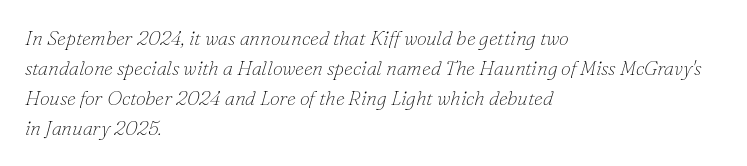
{"italic": "yes", "lean": "right", "slant_degrees": 16, "bold": "no", "underline": "no", "align": "left", "line_spacing": "normal", "line_spacing_ratio": 1.5, "letter_spacing": "normal", "letter_spacing_em": 0.0, "glyph_px": 20}
